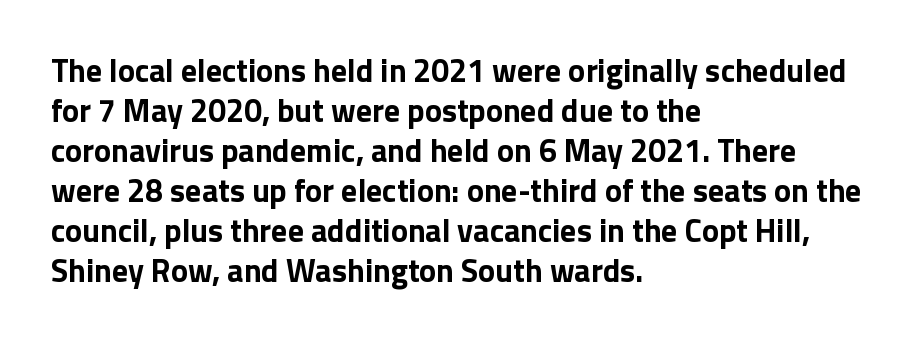
Each line starts at the same left margin while the right side varies. The letters are bold, with thick, heavy strokes. A bare baseline throughout the passage. The tracking reads as untouched default to a designer's eye.
